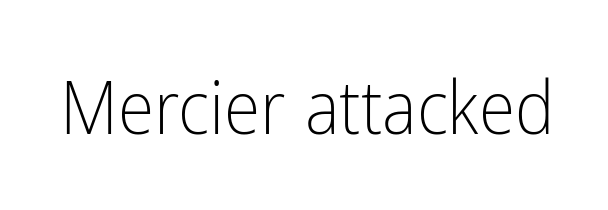
{"serif": "no", "italic": "no", "bold": "no", "weight": "light", "width": "condensed", "stroke_contrast": "low", "x_height": "medium", "monospaced": "no", "underline": "no", "letter_spacing": "normal", "letter_spacing_em": 0.0, "glyph_px": 74}
